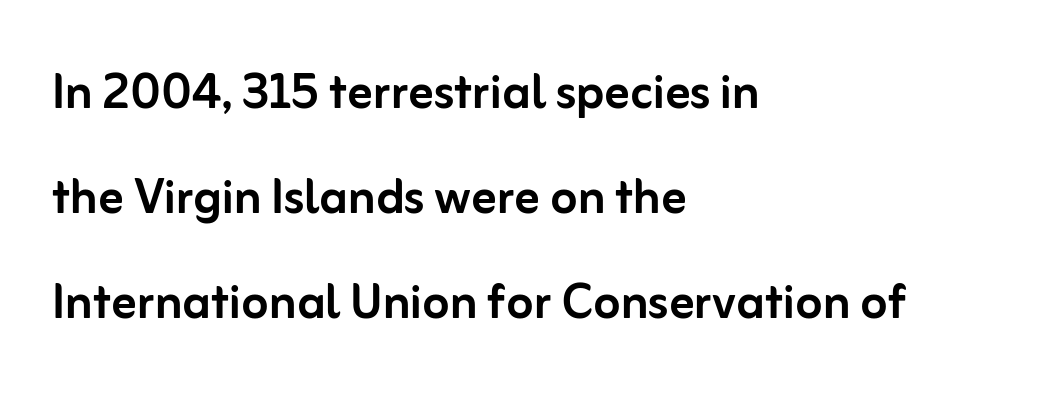
The image shows 62 px sans-serif type, upright; set left-aligned, normal line spacing (1.69x), normal letter spacing, not underlined; low stroke contrast and a medium x-height.
